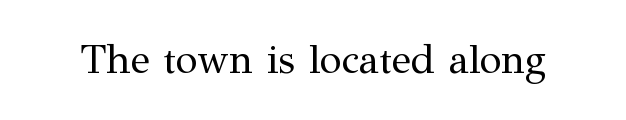
Is this a fixed-width face? No — the glyphs have proportional, varying widths. Is there any slant? The stems are plumb. No extra tracking has been applied to these lines. The characters are drawn with everyday or finer stroke widths. Unlike a clean sans, this face finishes its strokes with serifs. Beneath every word, the page is bare.
